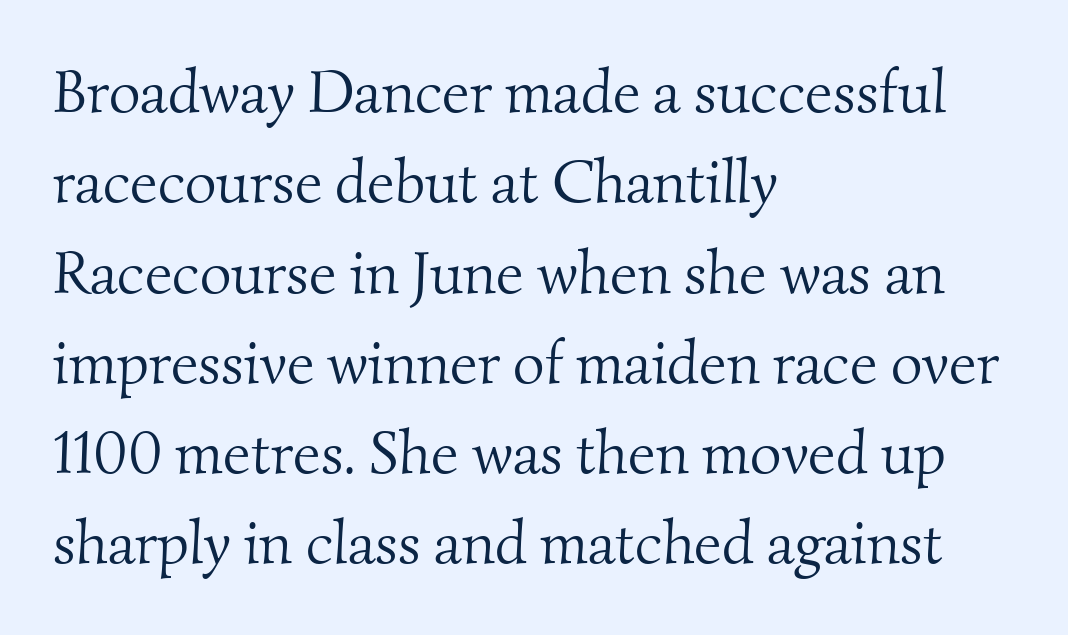
Q: Is the text bold? A: No.
Q: Is the typeface a serif or a sans-serif typeface? A: Serif.
Q: Is the text underlined? A: No.
Q: How is the paragraph aligned? A: Left-aligned.
Q: Is the spacing between letters normal or unusually wide? A: Normal.
Q: Is the spacing between lines tight, normal or loose? A: Normal.
Q: Width (condensed, normal, or wide)? A: Normal.
Q: Stroke contrast? A: Medium.
Q: x-height? A: Small.
Q: Monospaced? A: No.
